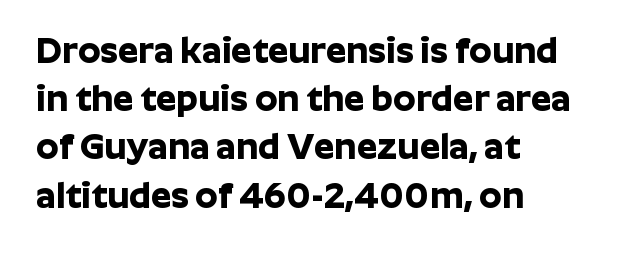
Are there feet on the stems? There aren't — it's a sans. Bold? Absolutely — the strokes are thick and heavy. In CSS terms this would be text-align: left. Quick note: interline space is typical.
